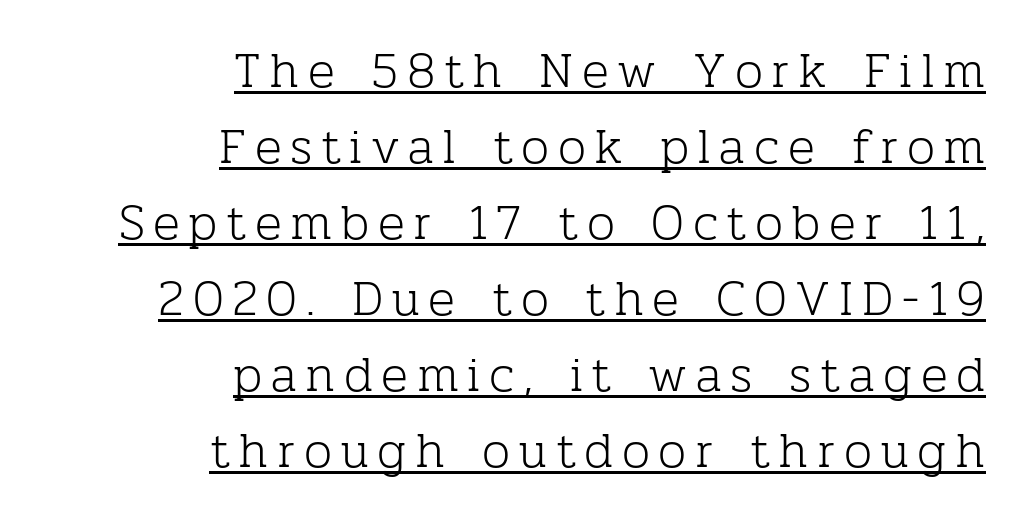
The rag falls on the left side of this text block. The line-height multiplier appears to be the usual default. The rendered words wear a rule along their underside. This rendering employs a face with finishing strokes, i.e., a serif. The letters stand upright; this is a roman face.
